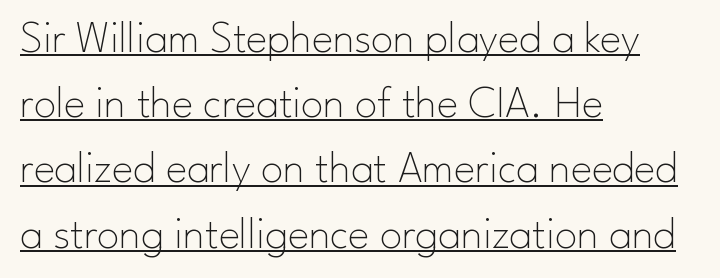
The image shows 45 px thin sans-serif type, upright; set left-aligned, normal line spacing (1.45x), normal letter spacing, underlined; low stroke contrast and a small x-height.
